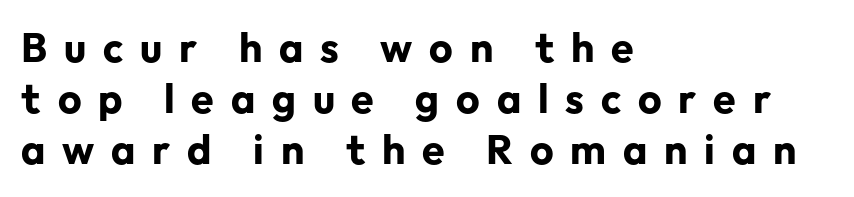
Q: Is the text bold? A: Yes.
Q: Is the text italic (slanted)? A: No, it is upright.
Q: Is the typeface a serif or a sans-serif typeface? A: Sans-serif.
Q: Is the text underlined? A: No.
Q: How is the paragraph aligned? A: Left-aligned.
Q: Is the spacing between letters normal or unusually wide? A: Unusually wide.
Q: Is the spacing between lines tight, normal or loose? A: Normal.
Q: Width (condensed, normal, or wide)? A: Normal.
Q: Stroke contrast? A: Low.
Q: x-height? A: Medium.
Q: Monospaced? A: No.
